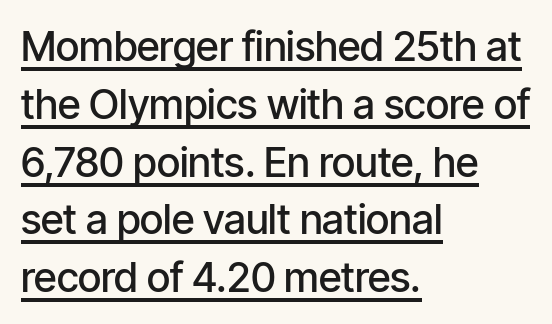
{"serif": "no", "italic": "no", "bold": "semi", "weight": "semibold", "width": "condensed", "stroke_contrast": "low", "x_height": "medium", "monospaced": "no", "underline": "yes", "align": "left", "line_spacing": "normal", "line_spacing_ratio": 1.41, "letter_spacing": "normal", "letter_spacing_em": 0.0, "glyph_px": 41}
